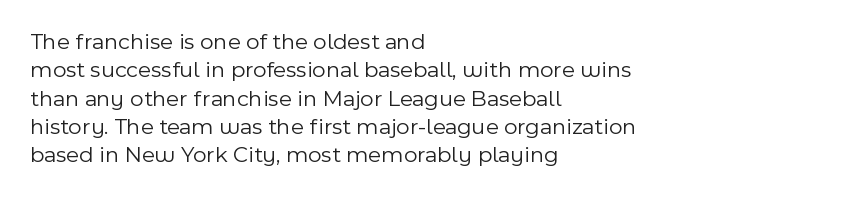
{"italic": "no", "bold": "no", "underline": "no", "align": "left", "line_spacing_ratio": 1.23, "letter_spacing": "normal", "letter_spacing_em": 0.0, "glyph_px": 23}
